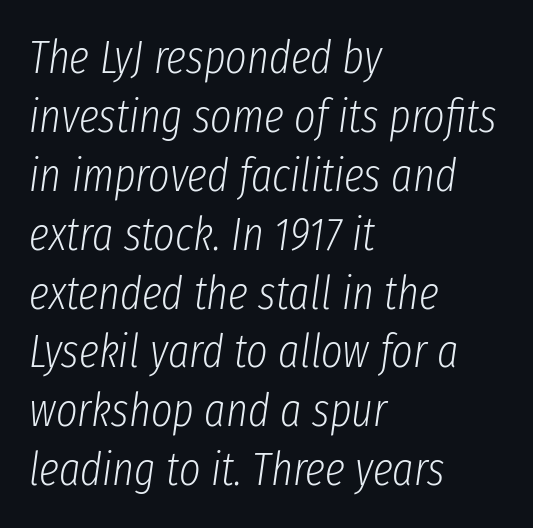
Q: Is the text bold? A: No.
Q: Is the text italic (slanted)? A: Yes, it leans right by about 8 degrees.
Q: Is the text underlined? A: No.
Q: How is the paragraph aligned? A: Left-aligned.
Q: Is the spacing between letters normal or unusually wide? A: Normal.
Q: Is the spacing between lines tight, normal or loose? A: Normal.
Q: Width (condensed, normal, or wide)? A: Condensed.
Q: Stroke contrast? A: Low.
Q: x-height? A: Medium.
Q: Monospaced? A: No.
